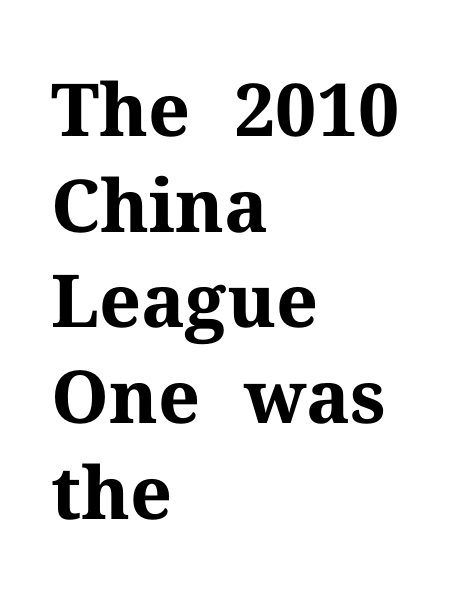
The line texture is even and compact thanks to regular tracking. The string is rendered with underlining switched off. Is the block centered? No — it sits flush against the left margin. Font category for this specimen: serif.
